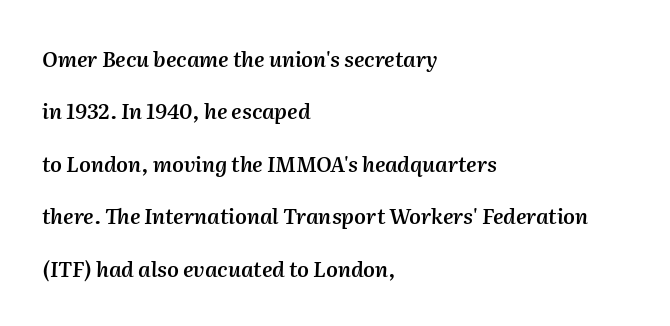
A fair bit of extra ink — the face is semibold, not bold. Is the letter spacing exaggerated? No — it looks like the ordinary default. Does the leading feel generous? Absolutely, it's lavish. Every character sits at an angle, as italics do.
